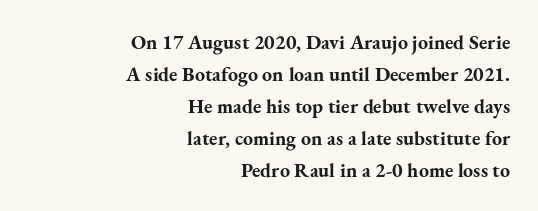
Q: Is the text bold? A: Yes.
Q: Is the text italic (slanted)? A: No, it is upright.
Q: Is the text underlined? A: No.
Q: How is the paragraph aligned? A: Right-aligned.
Q: Is the spacing between letters normal or unusually wide? A: Normal.
Q: Is the spacing between lines tight, normal or loose? A: Normal.
